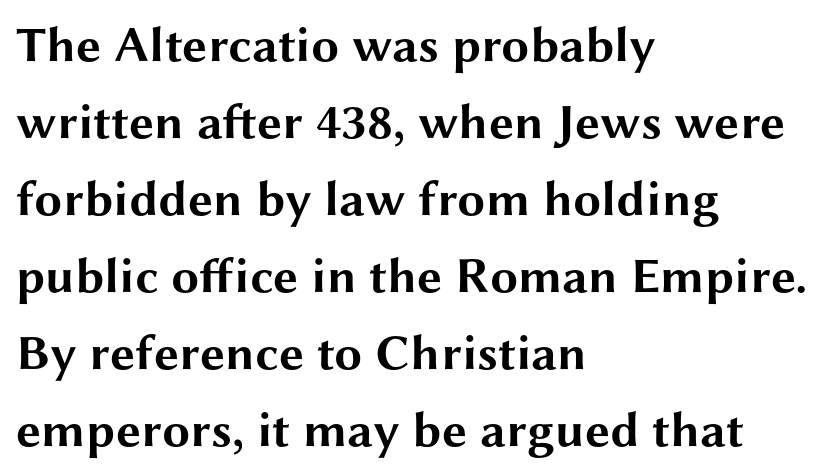
This sample keeps an unexceptional amount of space between lines. The type family on display is of the sans-serif kind. The typesetter chose a ragged-right arrangement here. Nothing unusual about the tracking: characters are spaced as the font intends. If you drew a line through each stem, it would be perfectly vertical.
